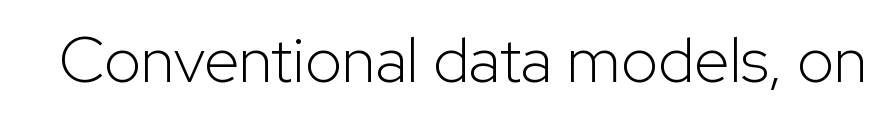
{"serif": "no", "italic": "no", "bold": "no", "weight": "light", "width": "normal", "stroke_contrast": "low", "x_height": "medium", "monospaced": "no", "underline": "no", "letter_spacing": "normal", "letter_spacing_em": 0.0, "glyph_px": 64}
